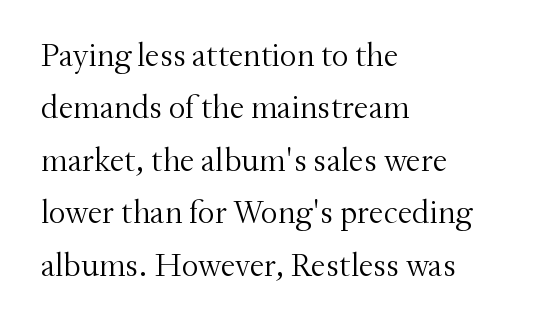
Q: Is the text bold? A: No.
Q: Is the text italic (slanted)? A: No, it is upright.
Q: Is the typeface a serif or a sans-serif typeface? A: Serif.
Q: Is the text underlined? A: No.
Q: How is the paragraph aligned? A: Left-aligned.
Q: Is the spacing between letters normal or unusually wide? A: Normal.
Q: Is the spacing between lines tight, normal or loose? A: Normal.
Q: Width (condensed, normal, or wide)? A: Normal.
Q: Stroke contrast? A: Medium.
Q: x-height? A: Small.
Q: Monospaced? A: No.
